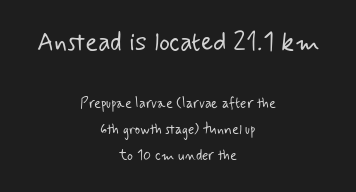
{"bold": "no", "underline": "no", "align": "center", "line_spacing_ratio": 1.86, "letter_spacing": "normal", "letter_spacing_em": 0.0, "larger_block": "first", "size_ratio": 1.86, "glyph_px": 26}
